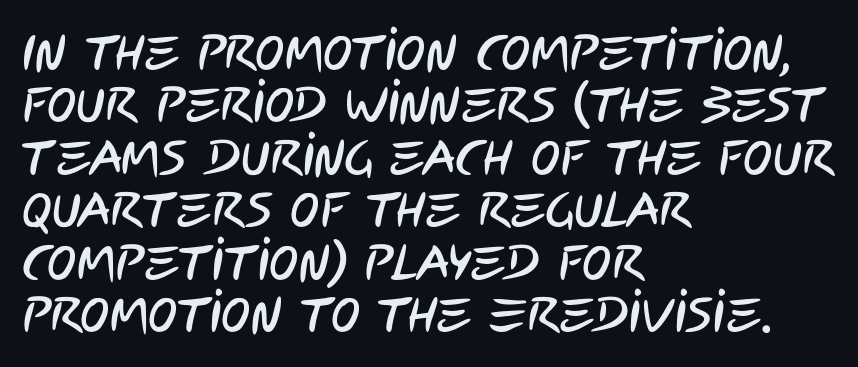
Cramped leading. Is this a fixed-width face? No — the glyphs have proportional, varying widths. The baseline area is clear. You could call the tracking neutral — neither tight nor loose.
